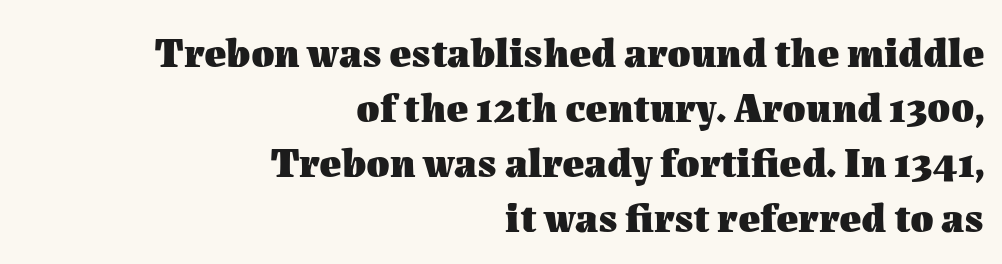
Q: Is the text bold? A: Yes.
Q: Is the text italic (slanted)? A: No, it is upright.
Q: Is the text underlined? A: No.
Q: How is the paragraph aligned? A: Right-aligned.
Q: Is the spacing between letters normal or unusually wide? A: Normal.
Q: Is the spacing between lines tight, normal or loose? A: Normal.
Q: Width (condensed, normal, or wide)? A: Normal.
Q: Stroke contrast? A: Medium.
Q: x-height? A: Medium.
Q: Monospaced? A: No.
